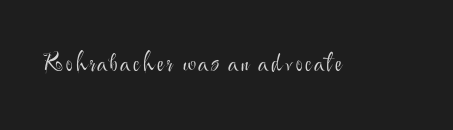
Only glyphs here, with clear space below each row. The font is comparable to plain body text, perhaps lighter.
